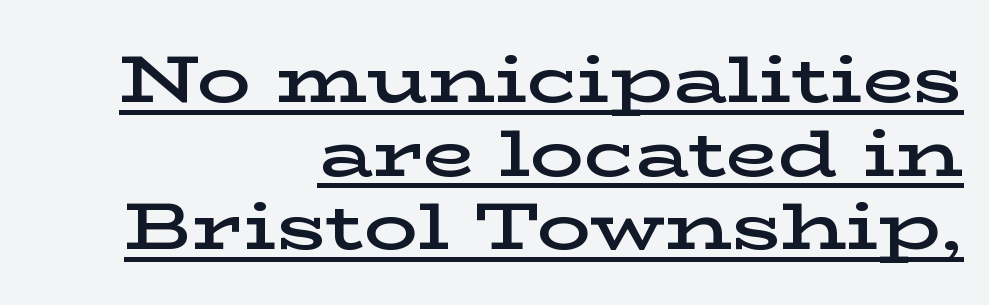
These lines huddle together more closely than default settings would place them. Slightly chunky letters — semibold, I'd say, not full bold. Descenders here cross a horizontal rule under the line. These lines are rendered in a variable-pitch font. The compositor pushed each line to the right boundary. The axis of the letterforms is exactly vertical.
